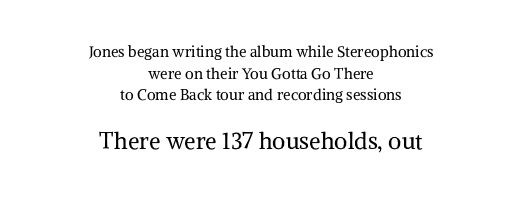
{"italic": "no", "bold": "no", "underline": "no", "align": "center", "line_spacing": "normal", "line_spacing_ratio": 1.45, "letter_spacing": "normal", "letter_spacing_em": 0.0, "larger_block": "second", "size_ratio": 1.53, "glyph_px": 23}
